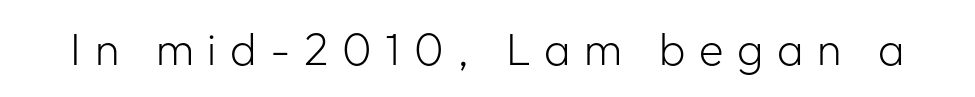
{"serif": "no", "italic": "no", "bold": "no", "weight": "light", "width": "normal", "stroke_contrast": "low", "x_height": "medium", "monospaced": "no", "underline": "no", "letter_spacing": "wide", "letter_spacing_em": 0.3, "glyph_px": 45}
